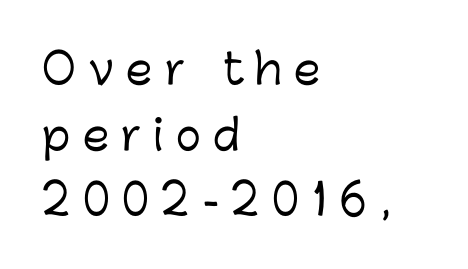
{"serif": "no", "italic": "no", "width": "normal", "stroke_contrast": "low", "x_height": "medium", "monospaced": "no", "underline": "no", "align": "left", "line_spacing": "normal", "line_spacing_ratio": 1.56, "letter_spacing": "wide", "letter_spacing_em": 0.3, "glyph_px": 42}
